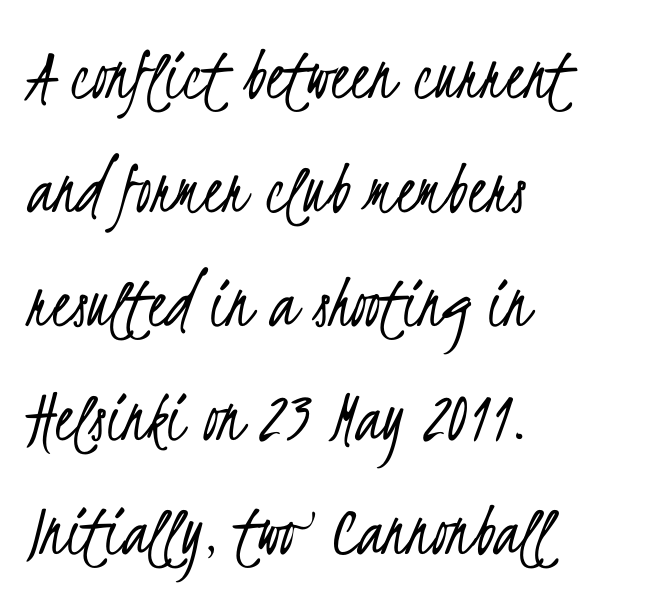
{"serif": "no", "bold": "no", "weight": "light", "width": "condensed", "stroke_contrast": "low", "x_height": "small", "monospaced": "no", "underline": "no", "align": "left", "line_spacing": "normal", "line_spacing_ratio": 1.48, "letter_spacing": "normal", "letter_spacing_em": 0.0, "glyph_px": 77}
